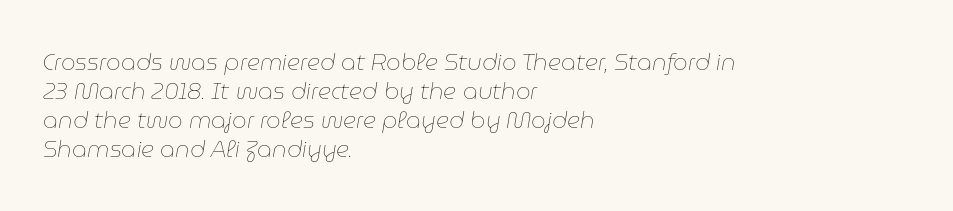
{"italic": "yes", "lean": "right", "slant_degrees": 9, "bold": "no", "underline": "no", "align": "left", "line_spacing": "normal", "line_spacing_ratio": 1.26, "letter_spacing": "normal", "letter_spacing_em": 0.0, "glyph_px": 23}
